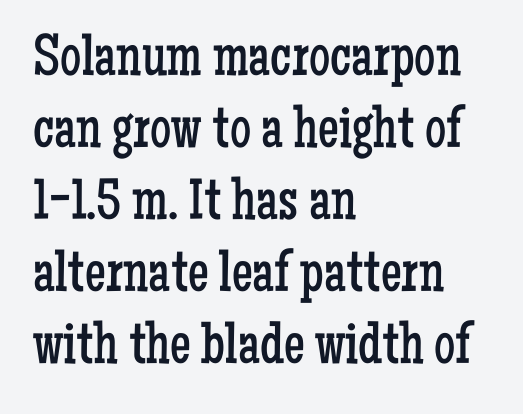
Q: Is the text bold? A: No.
Q: Is the text italic (slanted)? A: No, it is upright.
Q: Is the typeface a serif or a sans-serif typeface? A: Serif.
Q: Is the text underlined? A: No.
Q: How is the paragraph aligned? A: Left-aligned.
Q: Is the spacing between letters normal or unusually wide? A: Normal.
Q: Width (condensed, normal, or wide)? A: Condensed.
Q: Stroke contrast? A: Low.
Q: x-height? A: Medium.
Q: Monospaced? A: No.
